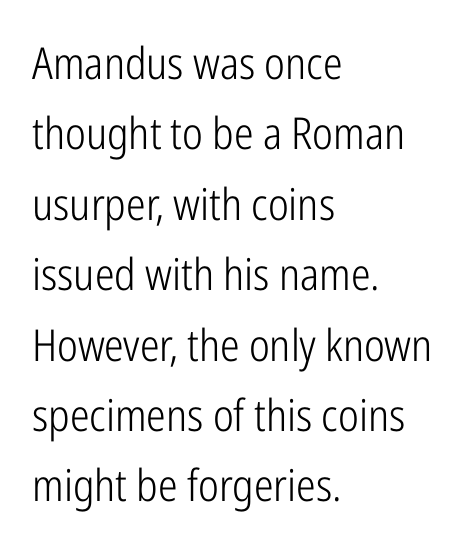
Designer's note — italics off, roman on. Each row of text sits above clean, open space. These lines keep a tight, regular rhythm from letter to letter. Spacing verdict: proportional, widths tailored to each character. The letters look calm and open, with moderate or lighter stems. Does the leading feel generous? No, just average.
